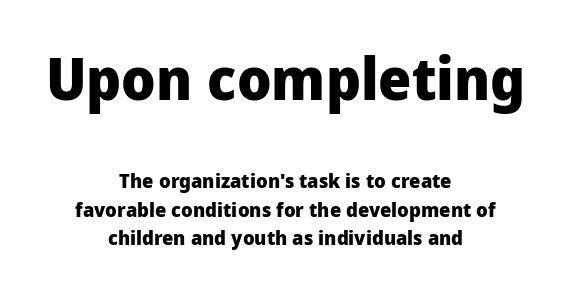
{"serif": "no", "italic": "no", "bold": "yes", "weight": "heavy", "width": "normal", "stroke_contrast": "low", "x_height": "medium", "monospaced": "no", "underline": "no", "align": "center", "line_spacing": "normal", "line_spacing_ratio": 1.41, "letter_spacing": "normal", "letter_spacing_em": 0.0, "larger_block": "first", "size_ratio": 2.95, "glyph_px": 59}
